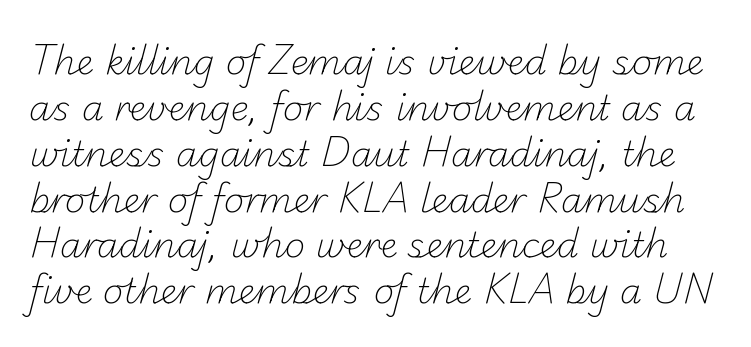
Q: Is the text bold? A: No.
Q: Is the typeface a serif or a sans-serif typeface? A: Sans-serif.
Q: Is the text underlined? A: No.
Q: Is the spacing between letters normal or unusually wide? A: Normal.
Q: Is the spacing between lines tight, normal or loose? A: Normal.
Q: Width (condensed, normal, or wide)? A: Normal.
Q: Stroke contrast? A: Low.
Q: x-height? A: Small.
Q: Monospaced? A: No.
